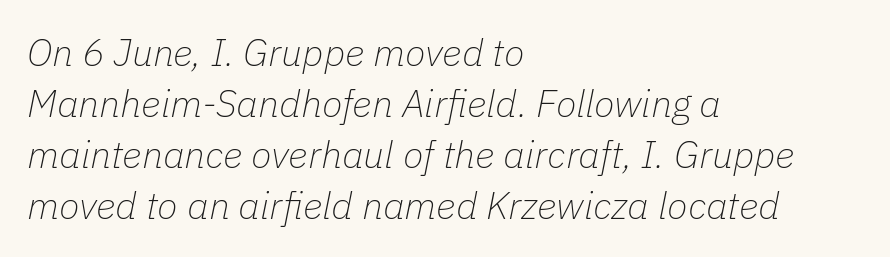
Q: Is the text bold? A: No.
Q: Is the text italic (slanted)? A: Yes, it leans right by about 11 degrees.
Q: Is the text underlined? A: No.
Q: How is the paragraph aligned? A: Left-aligned.
Q: Is the spacing between letters normal or unusually wide? A: Normal.
Q: Is the spacing between lines tight, normal or loose? A: Normal.
Q: Width (condensed, normal, or wide)? A: Normal.
Q: Stroke contrast? A: Low.
Q: x-height? A: Medium.
Q: Monospaced? A: No.
